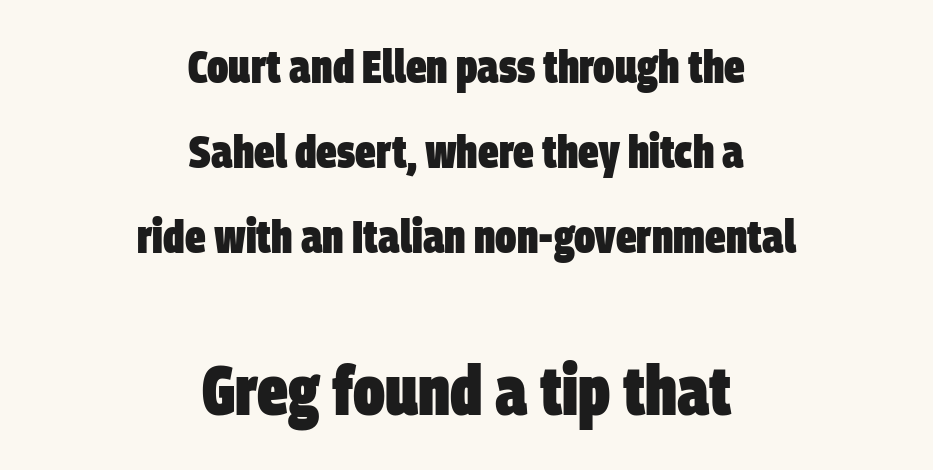
Q: Is the text bold? A: Yes.
Q: Is the typeface a serif or a sans-serif typeface? A: Sans-serif.
Q: Is the text underlined? A: No.
Q: How is the paragraph aligned? A: Centered.
Q: Is the spacing between letters normal or unusually wide? A: Normal.
Q: Which block of text is set in a larger size, the first (top) or the second (bottom)? A: The second (bottom) one.
Q: Width (condensed, normal, or wide)? A: Condensed.
Q: Stroke contrast? A: Low.
Q: x-height? A: Large.
Q: Monospaced? A: No.
